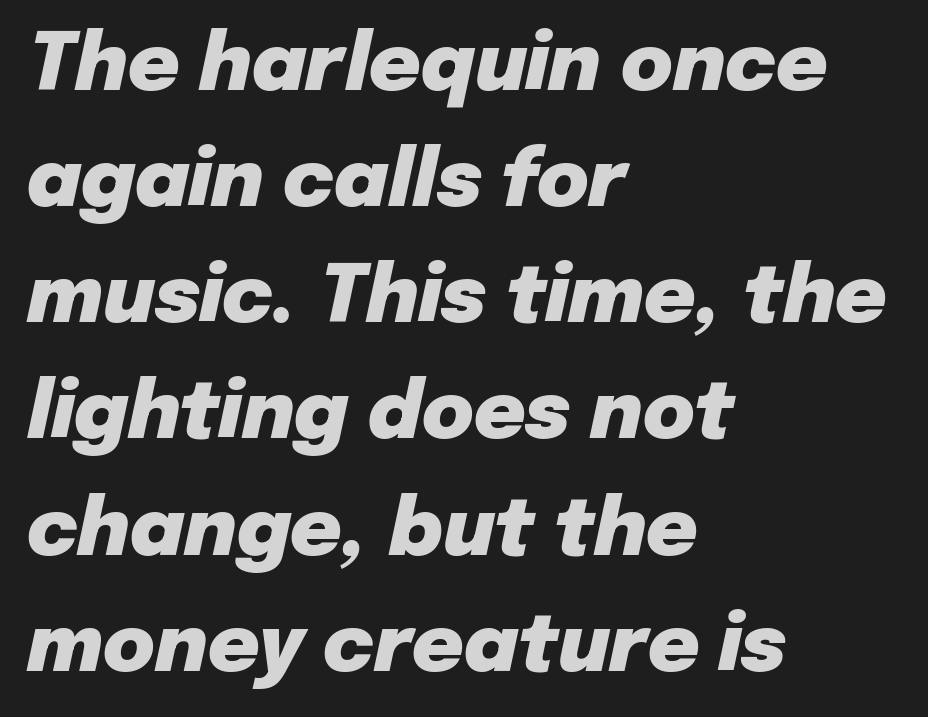
{"italic": "yes", "lean": "right", "slant_degrees": 12, "bold": "yes", "weight": "heavy", "width": "normal", "stroke_contrast": "low", "x_height": "medium", "monospaced": "no", "underline": "no", "align": "left", "line_spacing": "normal", "line_spacing_ratio": 1.47, "letter_spacing": "normal", "letter_spacing_em": 0.0, "glyph_px": 79}
